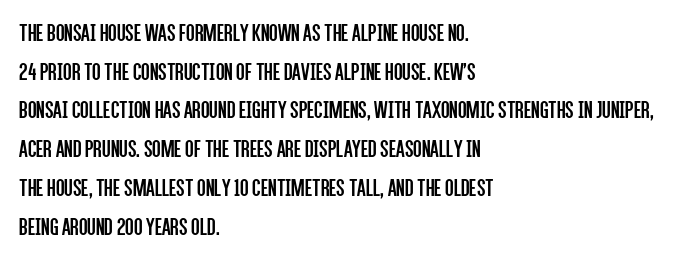
Notice how descenders clear the ascenders below comfortably — that's standard leading. Posture: vertical. Letter spacing: default. This rendering uses left alignment, leaving the right contour irregular.
